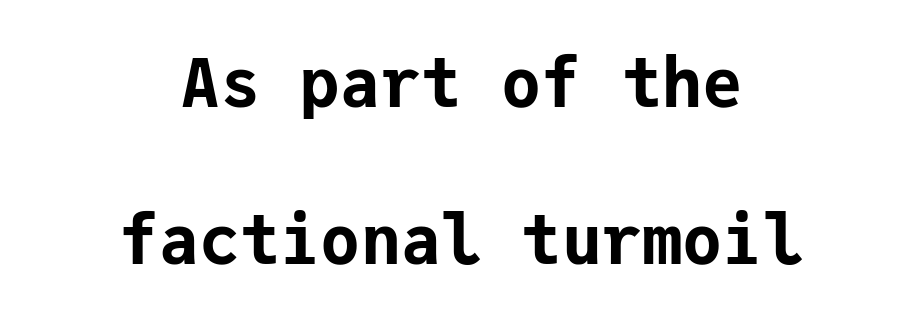
Casual observation: everything's sitting right in the middle. Does the weight exceed regular? Yes, all the way to bold. Baseline-to-baseline distance is far greater than the letter height. The font's upright variant was chosen for this text.
